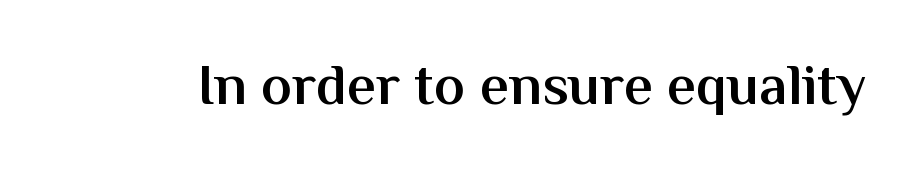
{"serif": "no", "italic": "no", "bold": "semi", "weight": "semibold", "width": "normal", "stroke_contrast": "medium", "x_height": "medium", "monospaced": "no", "underline": "no", "letter_spacing": "normal", "letter_spacing_em": 0.0, "glyph_px": 58}
